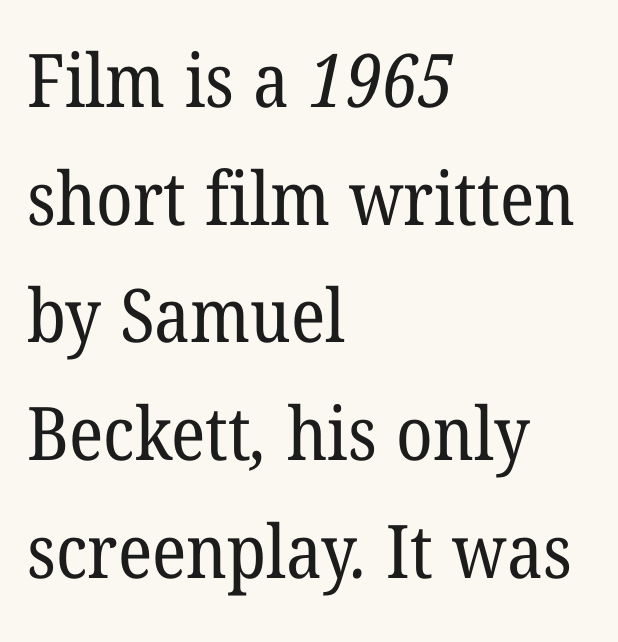
Q: Is the text bold? A: No.
Q: Is the typeface a serif or a sans-serif typeface? A: Serif.
Q: Is the text underlined? A: No.
Q: How is the paragraph aligned? A: Left-aligned.
Q: Is the spacing between letters normal or unusually wide? A: Normal.
Q: Is the spacing between lines tight, normal or loose? A: Normal.
Q: Width (condensed, normal, or wide)? A: Normal.
Q: Stroke contrast? A: Low.
Q: x-height? A: Medium.
Q: Monospaced? A: No.
